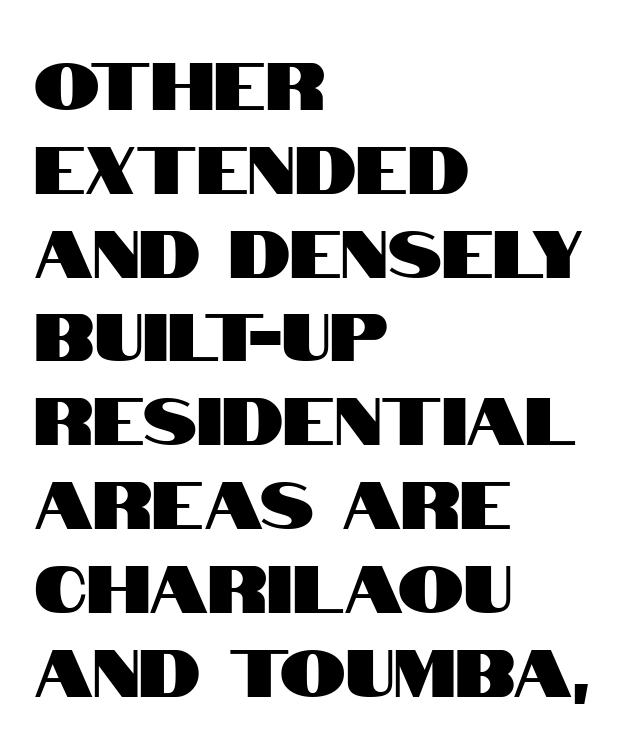
Q: Is the text italic (slanted)? A: No, it is upright.
Q: Is the typeface a serif or a sans-serif typeface? A: Sans-serif.
Q: Is the text underlined? A: No.
Q: How is the paragraph aligned? A: Left-aligned.
Q: Is the spacing between letters normal or unusually wide? A: Normal.
Q: Is the spacing between lines tight, normal or loose? A: Normal.
Q: Width (condensed, normal, or wide)? A: Condensed.
Q: Stroke contrast? A: High.
Q: x-height? A: Large.
Q: Monospaced? A: No.
